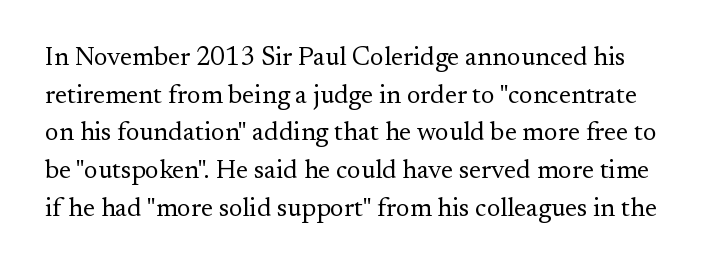
The passage shown stacks its lines at a standard gap. Ink coverage per letter is moderate at most. The letterforms sit shoulder to shoulder at normal distance. Posture: vertical.
